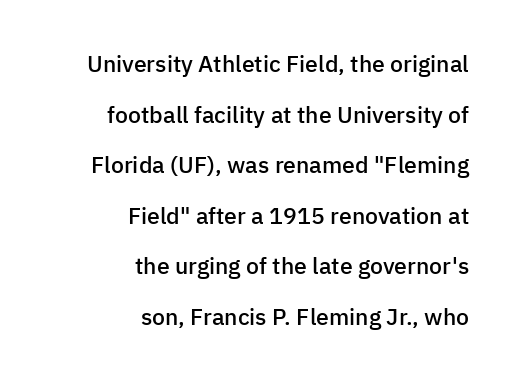
The image shows 23 px text type, upright; set right-aligned, loose line spacing (2.2x), normal letter spacing, not underlined.
